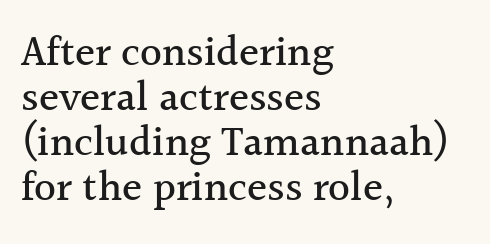
Q: Is the text italic (slanted)? A: No, it is upright.
Q: Is the typeface a serif or a sans-serif typeface? A: Serif.
Q: Is the text underlined? A: No.
Q: How is the paragraph aligned? A: Left-aligned.
Q: Is the spacing between letters normal or unusually wide? A: Normal.
Q: Is the spacing between lines tight, normal or loose? A: Tight.
Q: Width (condensed, normal, or wide)? A: Normal.
Q: x-height? A: Medium.
Q: Monospaced? A: No.
